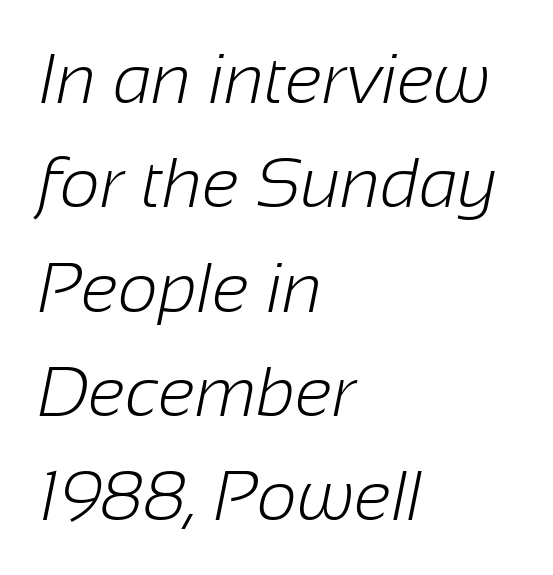
The image shows 70 px light sans-serif type; set left-aligned, normal line spacing (1.49x), normal letter spacing, not underlined; low stroke contrast and a medium x-height.
